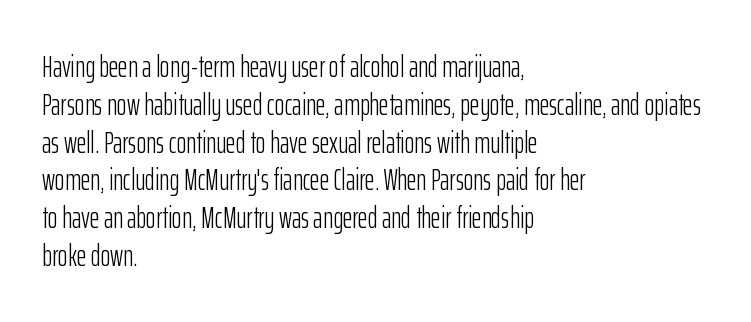
Q: Is the text bold? A: No.
Q: Is the text italic (slanted)? A: No, it is upright.
Q: Is the typeface a serif or a sans-serif typeface? A: Sans-serif.
Q: Is the text underlined? A: No.
Q: How is the paragraph aligned? A: Left-aligned.
Q: Is the spacing between letters normal or unusually wide? A: Normal.
Q: Is the spacing between lines tight, normal or loose? A: Normal.
Q: Width (condensed, normal, or wide)? A: Condensed.
Q: Stroke contrast? A: Low.
Q: x-height? A: Medium.
Q: Monospaced? A: No.
